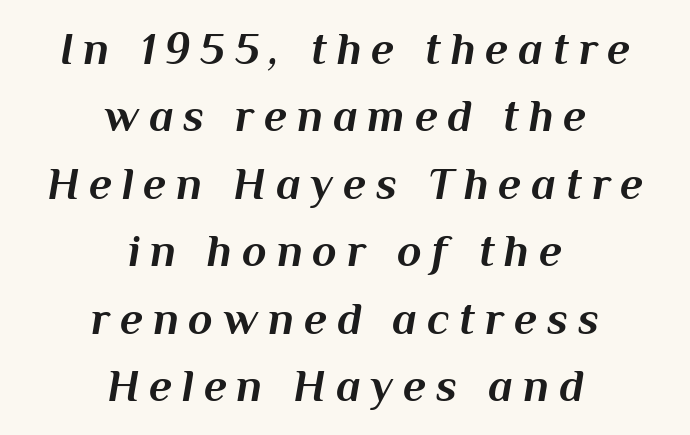
The image shows 45 px bold type, italic (leaning right); set centered, normal line spacing (1.5x), unusually wide letter spacing (+0.22 em), not underlined; medium stroke contrast and a medium x-height.
